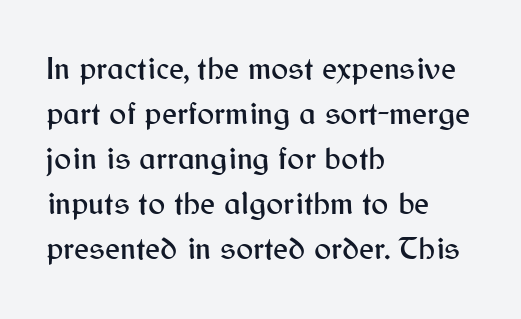
{"serif": "no", "italic": "no", "width": "normal", "stroke_contrast": "medium", "x_height": "medium", "monospaced": "no", "underline": "no", "align": "left", "line_spacing": "normal", "line_spacing_ratio": 1.41, "letter_spacing": "normal", "letter_spacing_em": 0.0, "glyph_px": 32}
